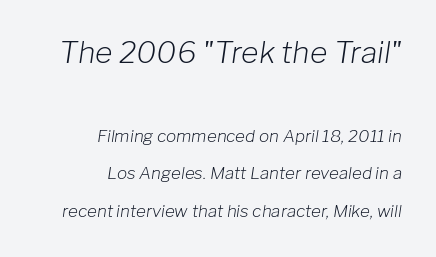
Q: Is the text bold? A: No.
Q: Is the text italic (slanted)? A: Yes, it leans right by about 8 degrees.
Q: Is the text underlined? A: No.
Q: How is the paragraph aligned? A: Right-aligned.
Q: Is the spacing between letters normal or unusually wide? A: Normal.
Q: Is the spacing between lines tight, normal or loose? A: Loose.
Q: Which block of text is set in a larger size, the first (top) or the second (bottom)? A: The first (top) one.
Q: Width (condensed, normal, or wide)? A: Normal.
Q: Stroke contrast? A: Low.
Q: x-height? A: Medium.
Q: Monospaced? A: No.
